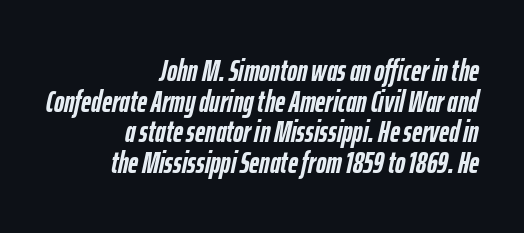
The image shows 31 px semibold, condensed type, italic (leaning right); set right-aligned, tight line spacing (0.99x), normal letter spacing, not underlined; low stroke contrast and a medium x-height.
